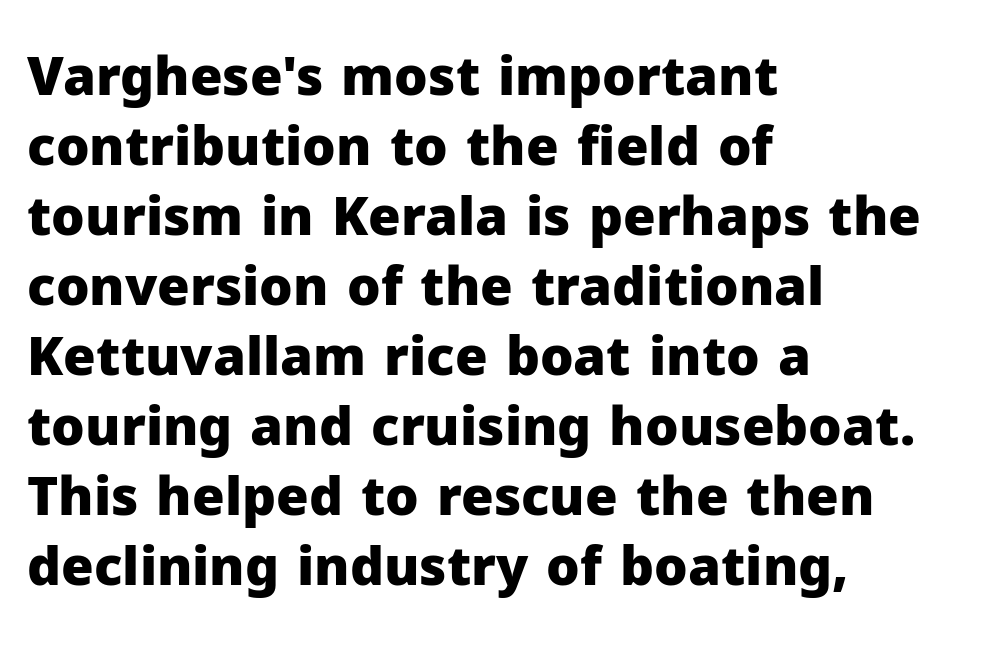
The image shows 53 px heavy sans-serif type, upright; set left-aligned, normal line spacing (1.32x), normal letter spacing, not underlined; low stroke contrast and a medium x-height.
